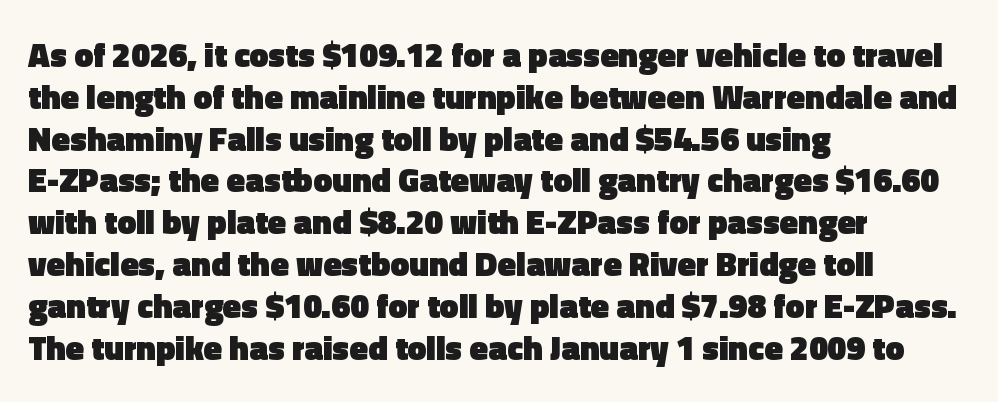
The image shows 34 px heavy sans-serif type, upright; set left-aligned, line spacing 1.23x, normal letter spacing, not underlined; a medium x-height.
